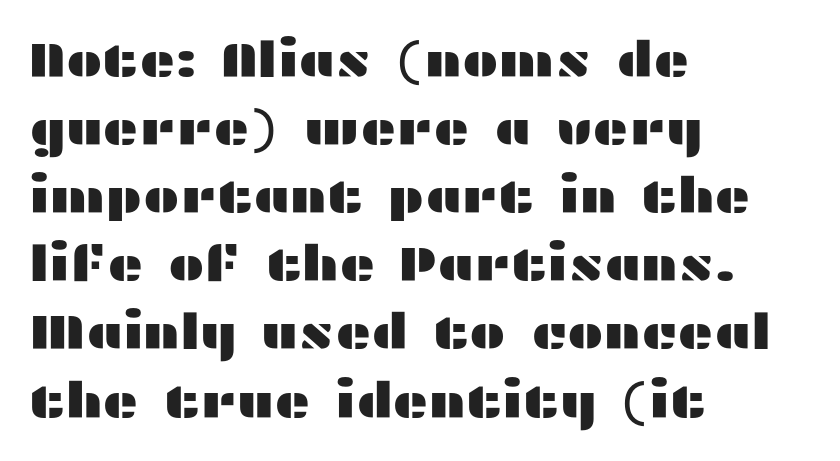
Spacing between characters is what you'd get straight out of the box. Check under the words: just untouched page. These lines are rendered in a variable-pitch font. Grotesque or geometric, the face here clearly has no serifs. Honestly, the row spacing looks completely unremarkable.
